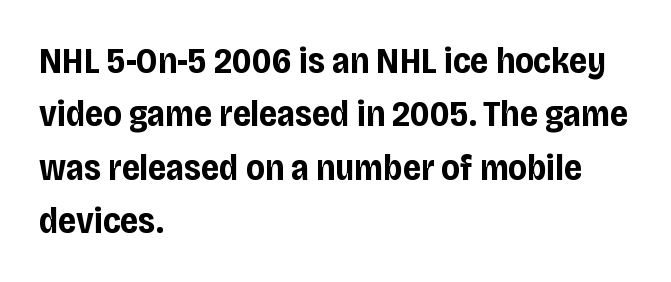
{"serif": "no", "italic": "no", "bold": "yes", "weight": "bold", "width": "condensed", "stroke_contrast": "low", "x_height": "large", "monospaced": "no", "underline": "no", "align": "left", "line_spacing": "normal", "line_spacing_ratio": 1.48, "letter_spacing": "normal", "letter_spacing_em": 0.0, "glyph_px": 36}
